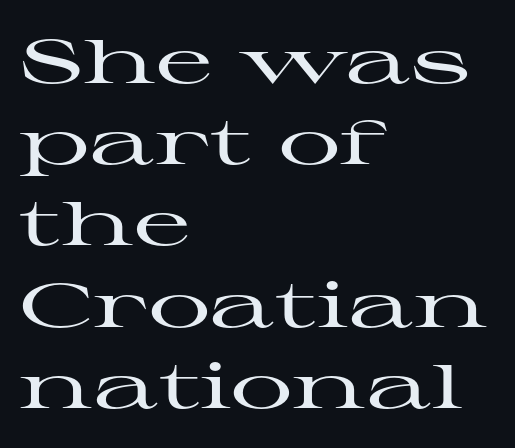
A typesetter would call this proportional, since set widths differ per character. Leftover space on each line is placed entirely after the last word. In terms of letterform style, serifs are clearly present. Rule under the text: the space is simply empty.
